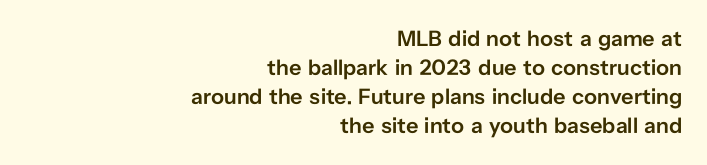
The area under the type is left untouched. Vertical strokes here are truly vertical. Students, observe: this is what conventionally led text looks like. What stands out about the letter spacing? Nothing — it is the standard amount. Every row of glyphs terminates at an identical x-position on the right.
